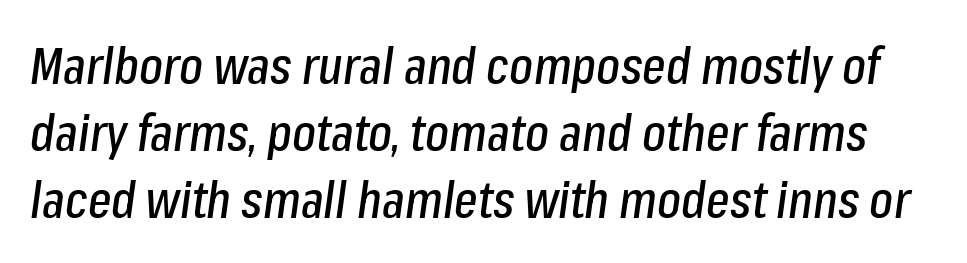
The image shows 50 px condensed type, italic (leaning right); set normal line spacing (1.34x), normal letter spacing, not underlined; low stroke contrast and a medium x-height.
